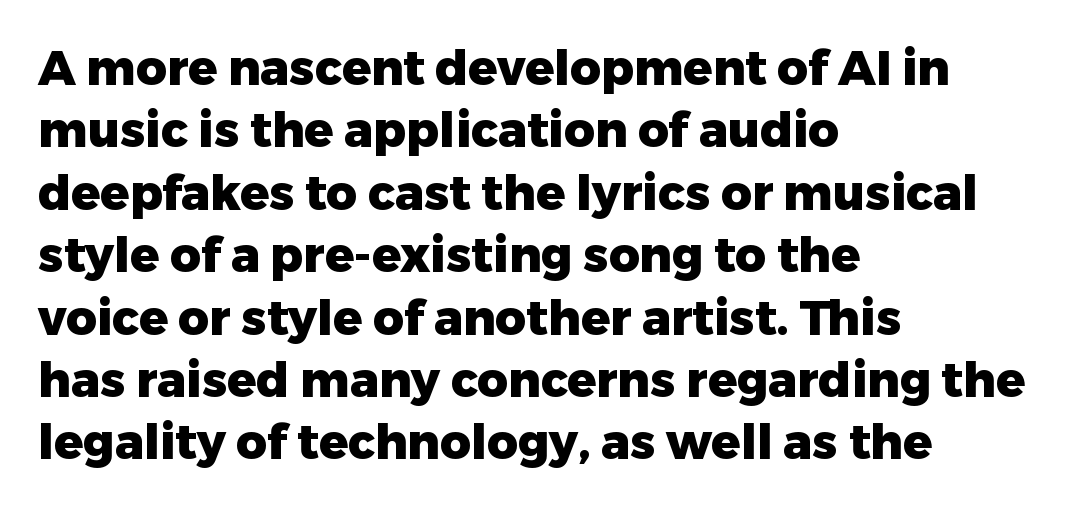
Q: Is the text bold? A: Yes.
Q: Is the text italic (slanted)? A: No, it is upright.
Q: Is the typeface a serif or a sans-serif typeface? A: Sans-serif.
Q: Is the text underlined? A: No.
Q: How is the paragraph aligned? A: Left-aligned.
Q: Is the spacing between letters normal or unusually wide? A: Normal.
Q: Is the spacing between lines tight, normal or loose? A: Normal.
Q: Width (condensed, normal, or wide)? A: Normal.
Q: Stroke contrast? A: Low.
Q: x-height? A: Medium.
Q: Monospaced? A: No.
